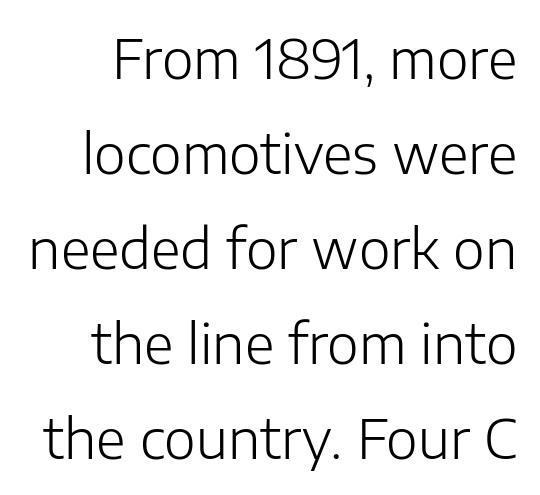
{"serif": "no", "italic": "no", "bold": "no", "weight": "light", "width": "normal", "stroke_contrast": "low", "x_height": "medium", "monospaced": "no", "underline": "no", "line_spacing_ratio": 1.76, "letter_spacing": "normal", "letter_spacing_em": 0.0, "glyph_px": 54}
